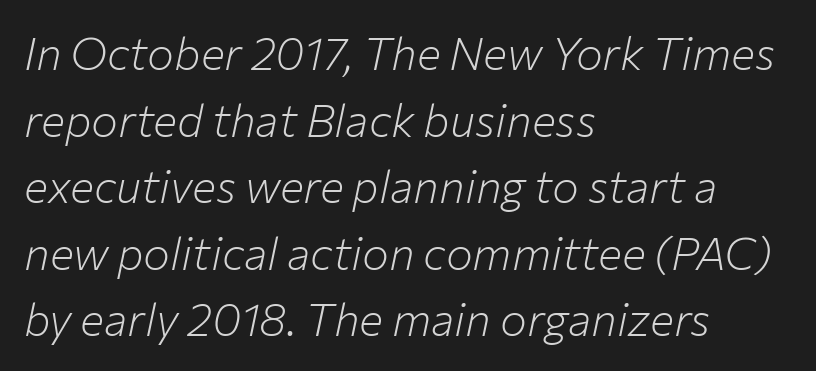
The image shows 45 px light type, italic (leaning right); set left-aligned, normal line spacing (1.48x), normal letter spacing, not underlined; low stroke contrast and a medium x-height.
